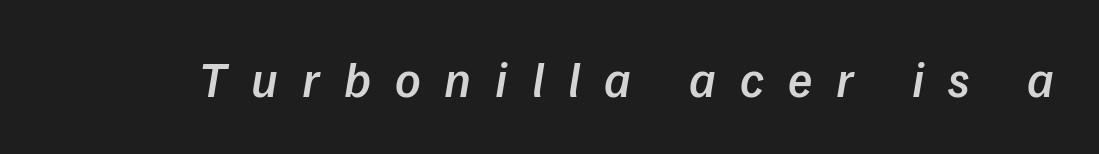
Q: Is the text bold? A: Semi-bold.
Q: Is the text italic (slanted)? A: Yes, it leans right by about 9 degrees.
Q: Is the text underlined? A: No.
Q: Is the spacing between letters normal or unusually wide? A: Unusually wide.
Q: Width (condensed, normal, or wide)? A: Normal.
Q: Stroke contrast? A: Low.
Q: x-height? A: Medium.
Q: Monospaced? A: No.
